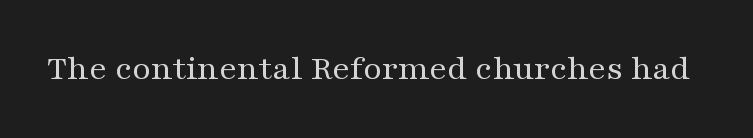
Q: Is the text bold? A: No.
Q: Is the text italic (slanted)? A: No, it is upright.
Q: Is the typeface a serif or a sans-serif typeface? A: Serif.
Q: Is the text underlined? A: No.
Q: Is the spacing between letters normal or unusually wide? A: Normal.
Q: Width (condensed, normal, or wide)? A: Wide.
Q: Stroke contrast? A: Medium.
Q: x-height? A: Medium.
Q: Monospaced? A: No.
